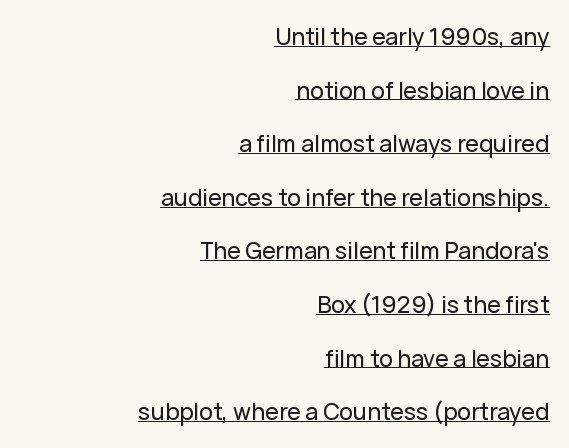
{"italic": "no", "underline": "yes", "align": "right", "line_spacing": "loose", "line_spacing_ratio": 2.33, "letter_spacing": "normal", "letter_spacing_em": 0.0, "glyph_px": 23}
